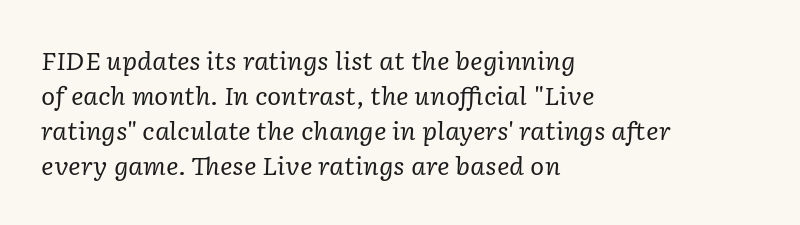
{"italic": "yes", "lean": "right", "slant_degrees": 2, "bold": "no", "underline": "no", "align": "left", "line_spacing": "normal", "line_spacing_ratio": 1.46, "letter_spacing": "normal", "letter_spacing_em": 0.0, "glyph_px": 24}
